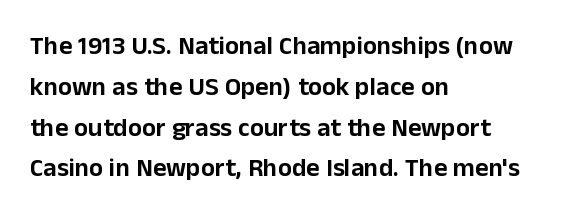
The space between consecutive lines is moderate. This sample uses plain, unmodified letter spacing. Layout note: lines flush left. No italicization has been applied; the sample stays upright. The passage shown is not underscored anywhere.
